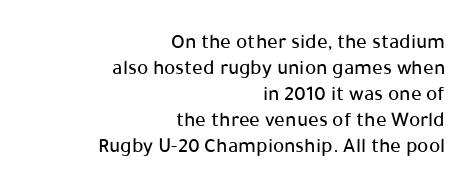
No italicization has been applied; the sample stays upright. Decoration check: the copy has no underline. Tracking value appears to be zero — textbook default spacing. Casual observation: everything's shoved over to the right.
